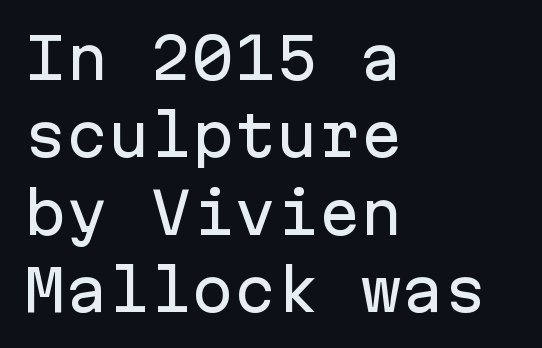
Rendered with straight, roman letterforms. All the whitespace from short lines collects on the right. These lines are composed in type without serifs. Successive baselines arrive at the customary interval. Monospaced: the letters line up in strict vertical columns.
